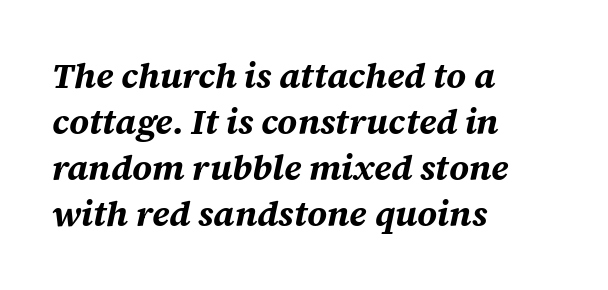
{"italic": "yes", "lean": "right", "slant_degrees": 12, "bold": "yes", "weight": "bold", "width": "normal", "stroke_contrast": "medium", "x_height": "large", "monospaced": "no", "underline": "no", "align": "left", "line_spacing": "normal", "line_spacing_ratio": 1.31, "letter_spacing": "normal", "letter_spacing_em": 0.0, "glyph_px": 35}
